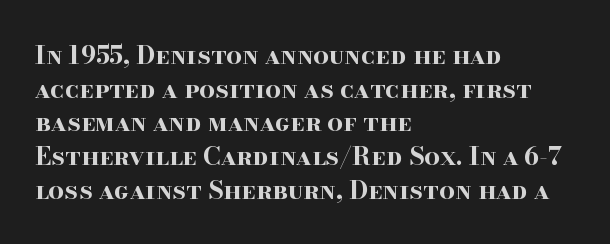
{"italic": "no", "bold": "yes", "underline": "no", "align": "left", "line_spacing": "normal", "line_spacing_ratio": 1.35, "letter_spacing": "normal", "letter_spacing_em": 0.0, "glyph_px": 25}
